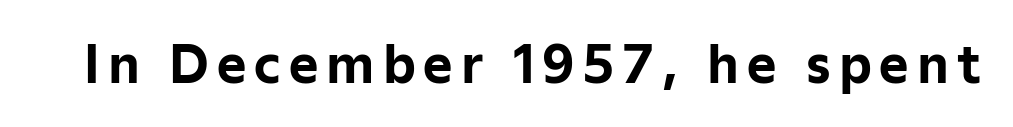
Q: Is the text bold? A: Yes.
Q: Is the text italic (slanted)? A: No, it is upright.
Q: Is the typeface a serif or a sans-serif typeface? A: Sans-serif.
Q: Is the text underlined? A: No.
Q: Width (condensed, normal, or wide)? A: Normal.
Q: Stroke contrast? A: Low.
Q: x-height? A: Medium.
Q: Monospaced? A: No.
